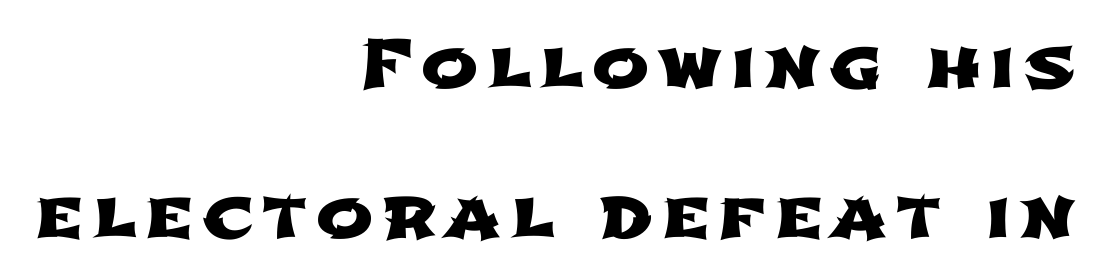
Q: Is the typeface a serif or a sans-serif typeface? A: Sans-serif.
Q: Is the text underlined? A: No.
Q: How is the paragraph aligned? A: Right-aligned.
Q: Is the spacing between lines tight, normal or loose? A: Loose.
Q: Width (condensed, normal, or wide)? A: Wide.
Q: Stroke contrast? A: Low.
Q: x-height? A: Medium.
Q: Monospaced? A: No.
